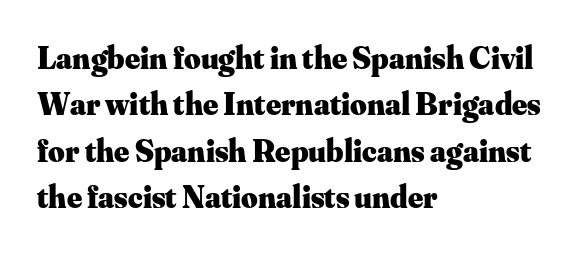
Q: Is the text bold? A: Yes.
Q: Is the text italic (slanted)? A: No, it is upright.
Q: Is the typeface a serif or a sans-serif typeface? A: Serif.
Q: Is the text underlined? A: No.
Q: How is the paragraph aligned? A: Left-aligned.
Q: Is the spacing between letters normal or unusually wide? A: Normal.
Q: Is the spacing between lines tight, normal or loose? A: Normal.
Q: Width (condensed, normal, or wide)? A: Normal.
Q: Stroke contrast? A: Medium.
Q: x-height? A: Small.
Q: Monospaced? A: No.
